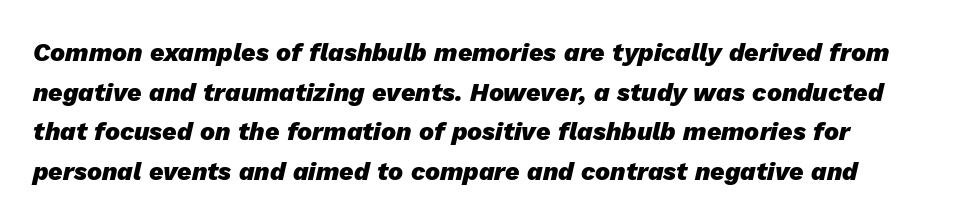
Q: Is the text bold? A: Yes.
Q: Is the text italic (slanted)? A: Yes, it leans right by about 13 degrees.
Q: Is the text underlined? A: No.
Q: Is the spacing between letters normal or unusually wide? A: Normal.
Q: Is the spacing between lines tight, normal or loose? A: Normal.
